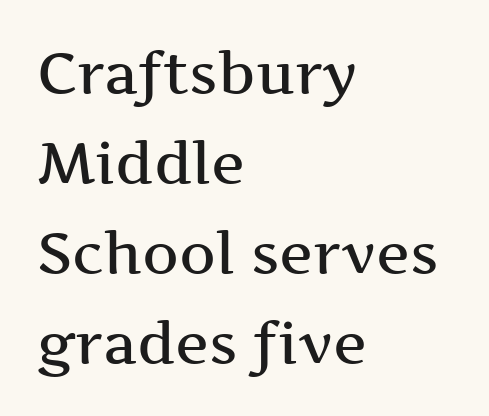
{"serif": "yes", "italic": "no", "bold": "semi", "weight": "semibold", "width": "wide", "stroke_contrast": "medium", "x_height": "medium", "monospaced": "no", "underline": "no", "align": "left", "line_spacing": "normal", "line_spacing_ratio": 1.58, "letter_spacing": "normal", "letter_spacing_em": 0.0, "glyph_px": 57}
